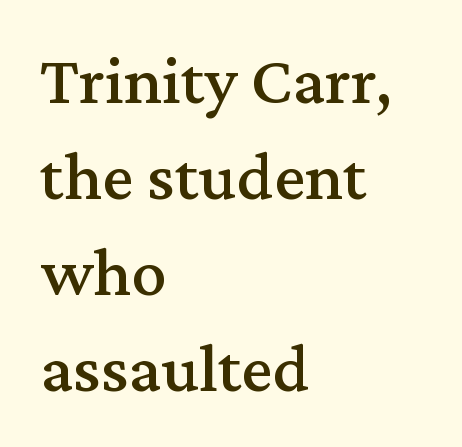
Q: Is the text italic (slanted)? A: No, it is upright.
Q: Is the typeface a serif or a sans-serif typeface? A: Serif.
Q: Is the text underlined? A: No.
Q: How is the paragraph aligned? A: Left-aligned.
Q: Is the spacing between letters normal or unusually wide? A: Normal.
Q: Is the spacing between lines tight, normal or loose? A: Normal.
Q: Width (condensed, normal, or wide)? A: Normal.
Q: Stroke contrast? A: Medium.
Q: x-height? A: Medium.
Q: Monospaced? A: No.
